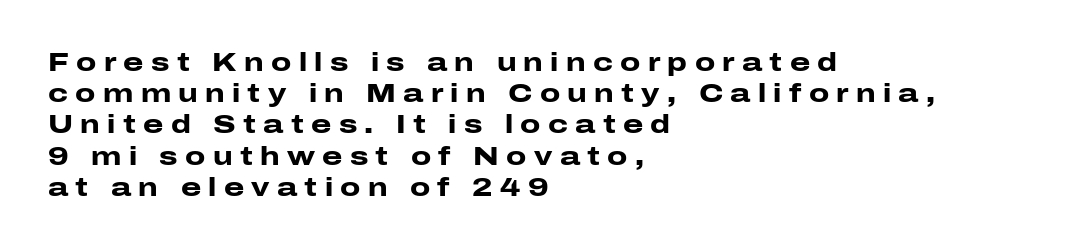
{"italic": "no", "bold": "yes", "underline": "no", "align": "left", "line_spacing_ratio": 1.2, "letter_spacing": "wide", "letter_spacing_em": 0.28, "glyph_px": 26}
